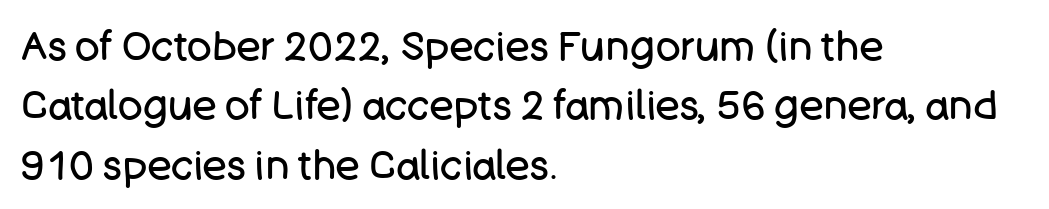
Compared with typical paragraphs, the rows here are spaced about the same. A roman cut, with each character standing at attention. Every row of glyphs begins at an identical x-position on the left. The type is set solid horizontally, with unmodified tracking. Descender tails drop into unmarked territory. This sample uses a sans-serif face.
